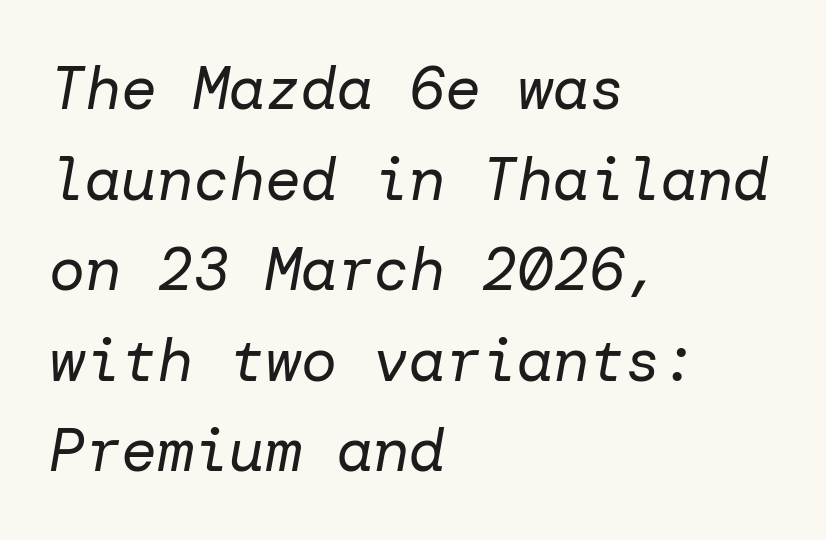
The image shows 60 px regular-weight type, italic (leaning right); set left-aligned, normal line spacing (1.51x), normal letter spacing, not underlined; low stroke contrast and a medium x-height.
